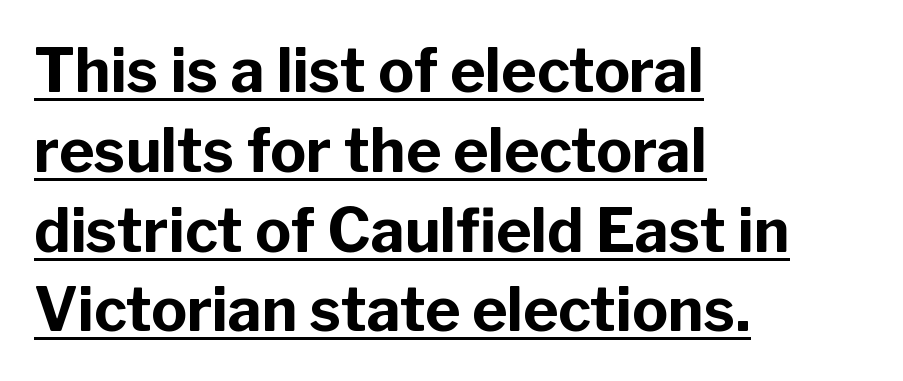
Has an underline been added? It has. You can tell from the bare stems that sans-serif type was used. Here the glyphs are tracked normally, forming tight word shapes. This sample has the flowing, uneven cadence of proportional lettering. All the whitespace from short lines collects on the right. Vertically, the passage feels balanced, rows spaced as you'd expect.
